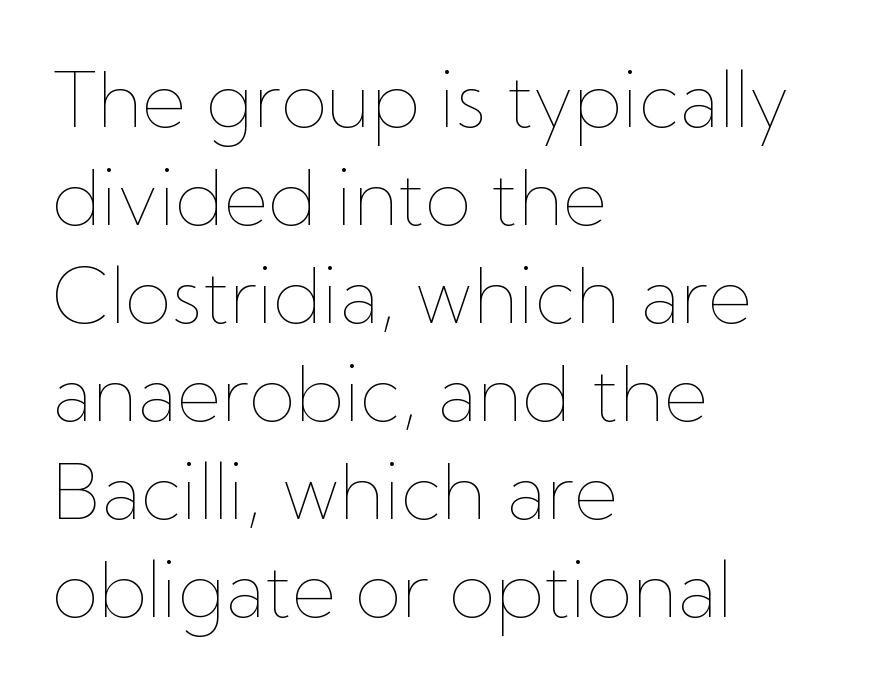
The image shows 76 px thin type, upright; set left-aligned, normal line spacing (1.29x), normal letter spacing, not underlined; low stroke contrast and a medium x-height.
